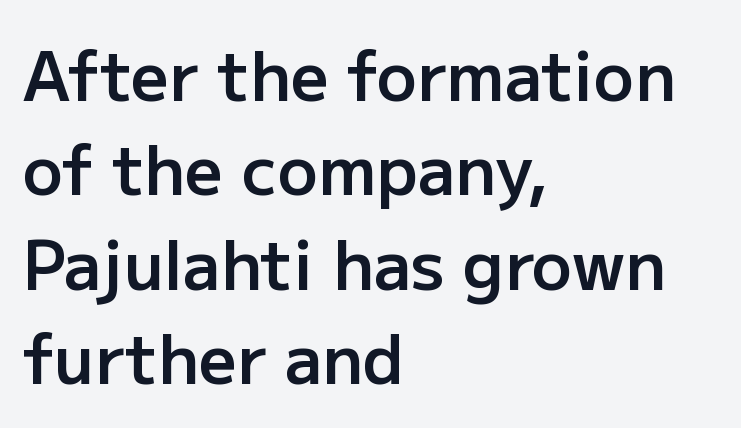
{"serif": "no", "italic": "no", "bold": "semi", "weight": "semibold", "width": "normal", "stroke_contrast": "low", "x_height": "medium", "monospaced": "no", "underline": "no", "align": "left", "line_spacing": "normal", "line_spacing_ratio": 1.41, "letter_spacing": "normal", "letter_spacing_em": 0.0, "glyph_px": 67}
